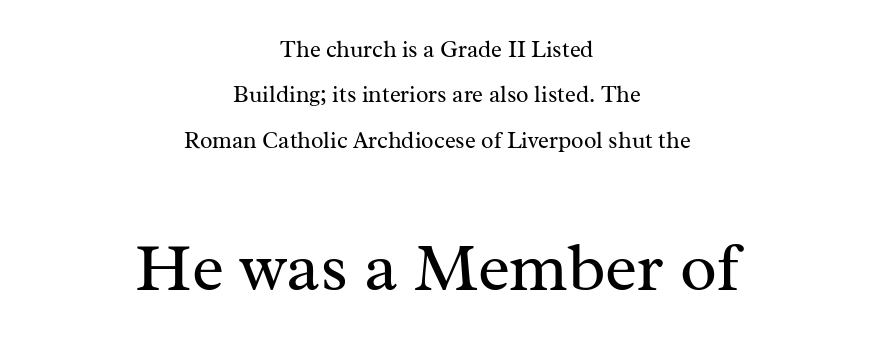
{"serif": "yes", "italic": "no", "bold": "no", "weight": "regular", "width": "normal", "stroke_contrast": "medium", "x_height": "medium", "monospaced": "no", "underline": "no", "align": "center", "line_spacing": "loose", "line_spacing_ratio": 1.97, "letter_spacing": "normal", "letter_spacing_em": 0.0, "larger_block": "second", "size_ratio": 2.96, "glyph_px": 68}
